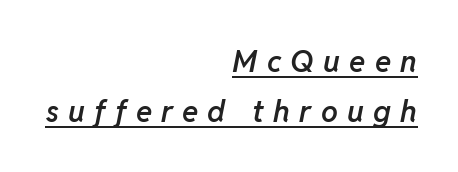
Here the glyphs are tracked loosely, breaking word shapes into spaced letters. A bit beefed up — I'd call it semibold rather than bold. Alignment: flush right. Here the designer chose a conventional face with non-uniform glyph widths. Beneath each row of characters lies a ruled line. In terms of leading, this rendering sits right in the middle.
